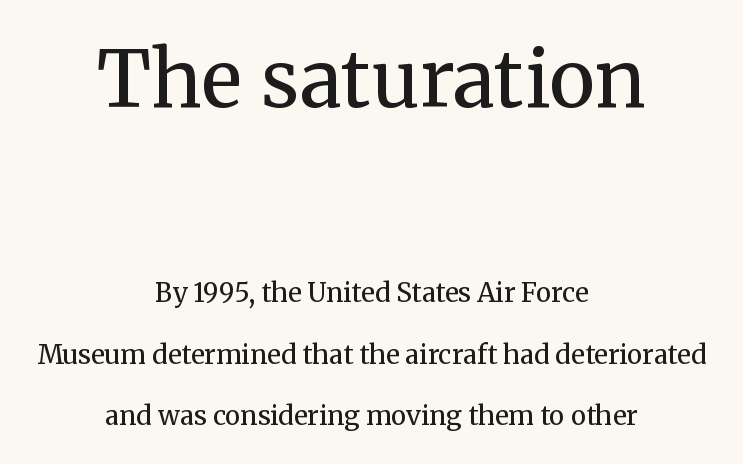
Nothing heavy about these letters — not bold at all. What stands out about the letter spacing? Nothing — it is the standard amount. Posture: vertical. Type style note: has serifs. Which margin do the lines hug? Neither — every line sits in the middle.
